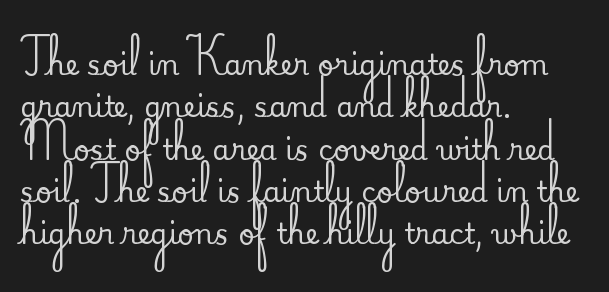
{"serif": "yes", "italic": "no", "width": "normal", "stroke_contrast": "medium", "x_height": "small", "monospaced": "no", "underline": "no", "align": "left", "line_spacing": "normal", "line_spacing_ratio": 1.51, "letter_spacing": "normal", "letter_spacing_em": 0.0, "glyph_px": 28}
